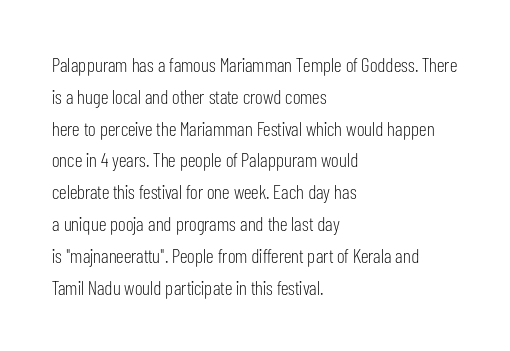
{"italic": "no", "bold": "no", "underline": "no", "align": "left", "line_spacing": "normal", "line_spacing_ratio": 1.59, "letter_spacing": "normal", "letter_spacing_em": 0.0, "glyph_px": 20}
